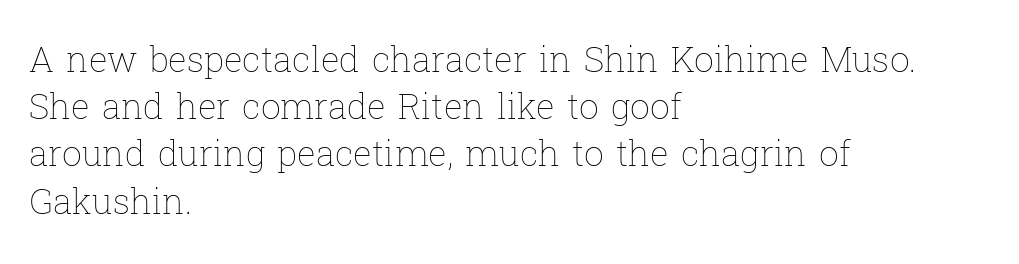
Q: Is the text bold? A: No.
Q: Is the text italic (slanted)? A: No, it is upright.
Q: Is the text underlined? A: No.
Q: How is the paragraph aligned? A: Left-aligned.
Q: Is the spacing between letters normal or unusually wide? A: Normal.
Q: Is the spacing between lines tight, normal or loose? A: Normal.
Q: Width (condensed, normal, or wide)? A: Normal.
Q: Stroke contrast? A: Low.
Q: x-height? A: Medium.
Q: Monospaced? A: No.
